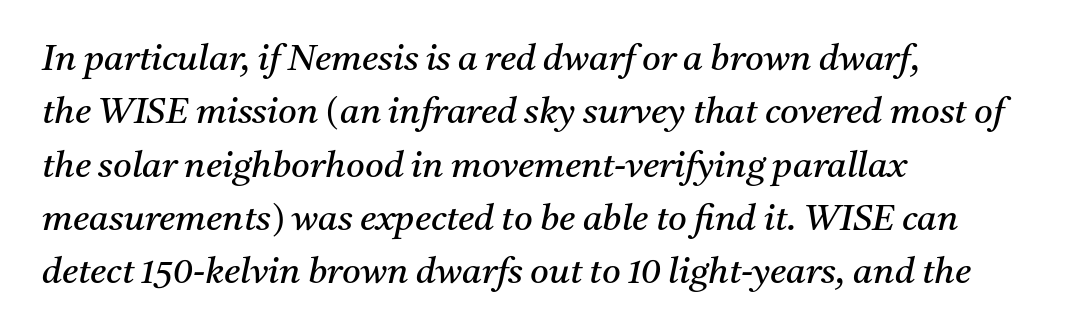
Q: Is the text bold? A: No.
Q: Is the text italic (slanted)? A: Yes, it leans right by about 11 degrees.
Q: Is the typeface a serif or a sans-serif typeface? A: Serif.
Q: Is the text underlined? A: No.
Q: How is the paragraph aligned? A: Left-aligned.
Q: Is the spacing between letters normal or unusually wide? A: Normal.
Q: Is the spacing between lines tight, normal or loose? A: Normal.
Q: Width (condensed, normal, or wide)? A: Normal.
Q: Stroke contrast? A: Medium.
Q: x-height? A: Medium.
Q: Monospaced? A: No.
